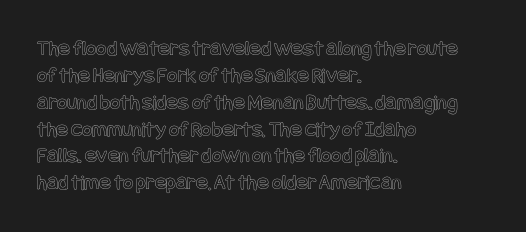
{"italic": "no", "underline": "no", "align": "left", "line_spacing_ratio": 1.22, "letter_spacing": "normal", "letter_spacing_em": 0.0, "glyph_px": 22}
